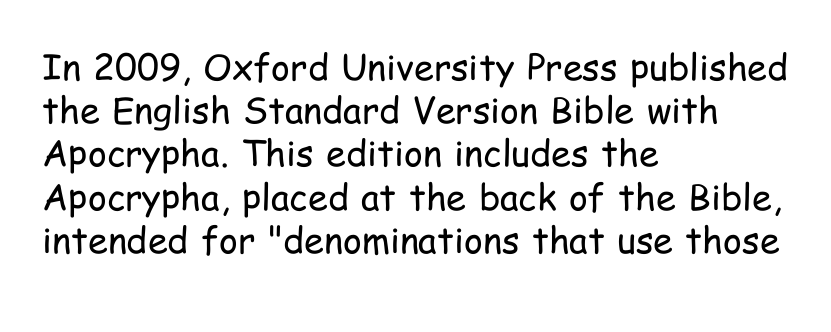
{"serif": "no", "italic": "no", "bold": "no", "weight": "regular", "width": "condensed", "stroke_contrast": "low", "x_height": "medium", "monospaced": "no", "underline": "no", "align": "left", "line_spacing_ratio": 1.2, "letter_spacing": "normal", "letter_spacing_em": 0.0, "glyph_px": 36}
